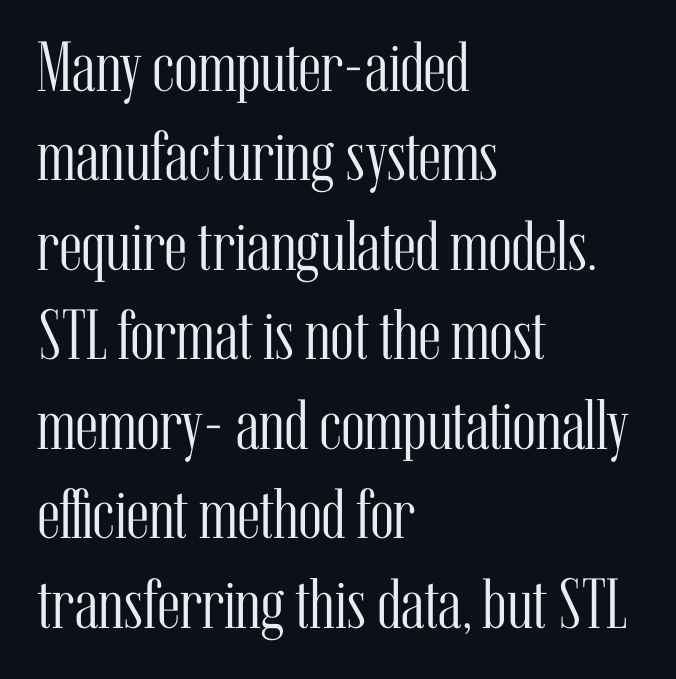
{"serif": "yes", "italic": "no", "bold": "no", "weight": "light", "width": "condensed", "stroke_contrast": "medium", "x_height": "medium", "monospaced": "no", "underline": "no", "align": "left", "line_spacing": "normal", "line_spacing_ratio": 1.26, "letter_spacing": "normal", "letter_spacing_em": 0.0, "glyph_px": 71}
